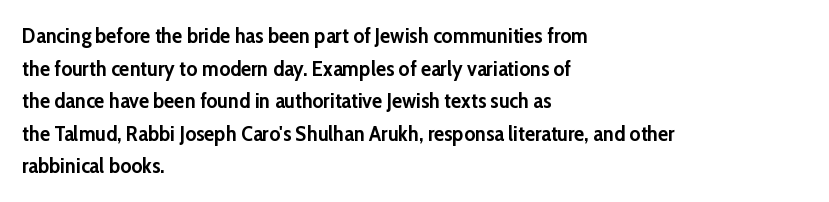
{"italic": "no", "bold": "yes", "underline": "no", "align": "left", "line_spacing": "normal", "line_spacing_ratio": 1.55, "letter_spacing": "normal", "letter_spacing_em": 0.0, "glyph_px": 21}
